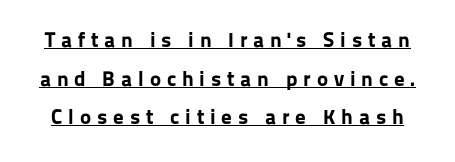
{"italic": "no", "bold": "yes", "underline": "yes", "line_spacing_ratio": 1.84, "letter_spacing": "wide", "letter_spacing_em": 0.28, "glyph_px": 21}
